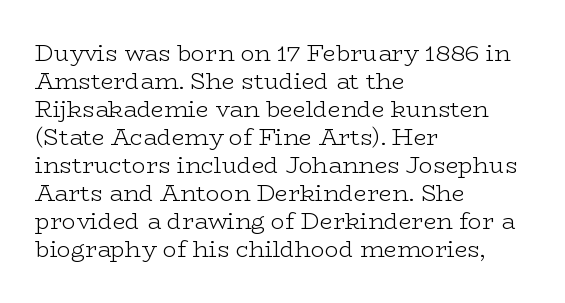
{"italic": "no", "bold": "no", "underline": "no", "align": "left", "line_spacing_ratio": 1.22, "letter_spacing": "normal", "letter_spacing_em": 0.0, "glyph_px": 23}
